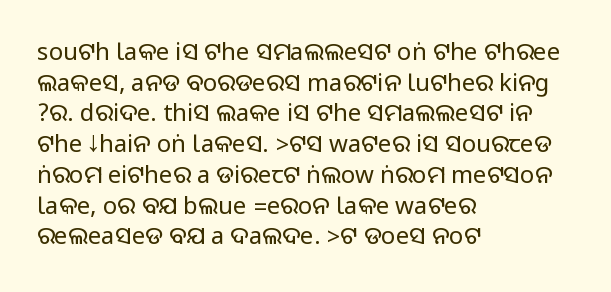
{"italic": "no", "underline": "no", "align": "left", "line_spacing": "normal", "line_spacing_ratio": 1.28, "letter_spacing": "normal", "letter_spacing_em": 0.0, "glyph_px": 24}
